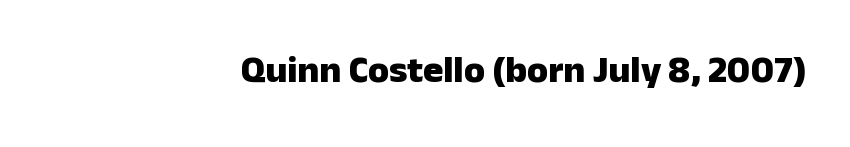
How are the letters spaced? Ordinarily, with no added tracking. Its strokes are broad and dark, the hallmark of bold type. The passage shown is typed in a proportional face where columns would drift. Compared with a flush-left layout, this one pins lines to the opposite, right side. Notice how the stems are strictly vertical — no italics here. The strip under each line holds only bare page.
